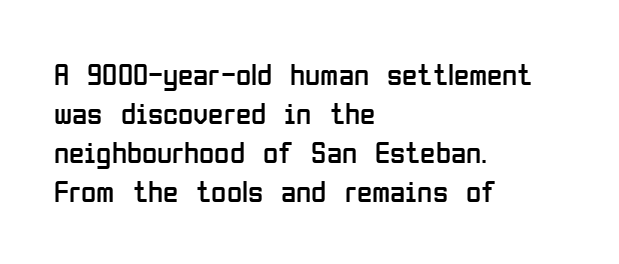
Vertical spacing — default. What kind of face is this? One without serifs — a sans. Counters stay open thanks to moderate or lighter strokes. Designer's note — italics off, roman on. This rendering uses left alignment, leaving the right contour irregular. The passage shown is not underscored anywhere.
